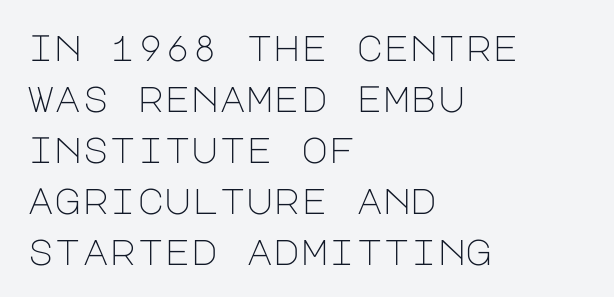
Q: Is the text bold? A: No.
Q: Is the text italic (slanted)? A: No, it is upright.
Q: Is the typeface a serif or a sans-serif typeface? A: Sans-serif.
Q: Is the text underlined? A: No.
Q: How is the paragraph aligned? A: Left-aligned.
Q: Is the spacing between letters normal or unusually wide? A: Normal.
Q: Is the spacing between lines tight, normal or loose? A: Normal.
Q: Width (condensed, normal, or wide)? A: Normal.
Q: Stroke contrast? A: Low.
Q: x-height? A: Large.
